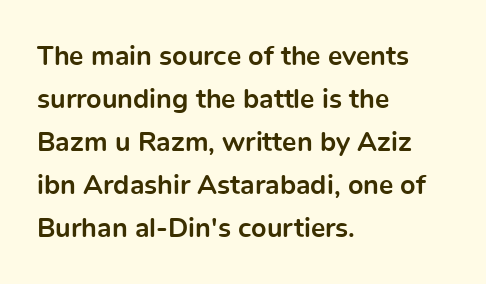
Q: Is the text bold? A: Yes.
Q: Is the text italic (slanted)? A: No, it is upright.
Q: Is the text underlined? A: No.
Q: How is the paragraph aligned? A: Left-aligned.
Q: Is the spacing between letters normal or unusually wide? A: Normal.
Q: Is the spacing between lines tight, normal or loose? A: Normal.
